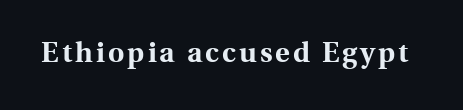
This is roman type, the default non-slanted kind. Proportional: the letters do not fall into vertical columns. Is the type bold? Yes — the strokes are clearly thick and heavy. Classification — serif. The baseline area is clear.
